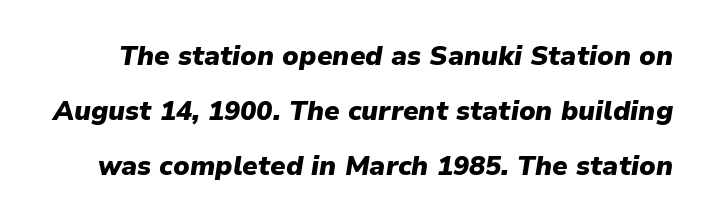
Q: Is the text bold? A: Yes.
Q: Is the text italic (slanted)? A: Yes, it leans right by about 9 degrees.
Q: Is the text underlined? A: No.
Q: Is the spacing between letters normal or unusually wide? A: Normal.
Q: Is the spacing between lines tight, normal or loose? A: Loose.
